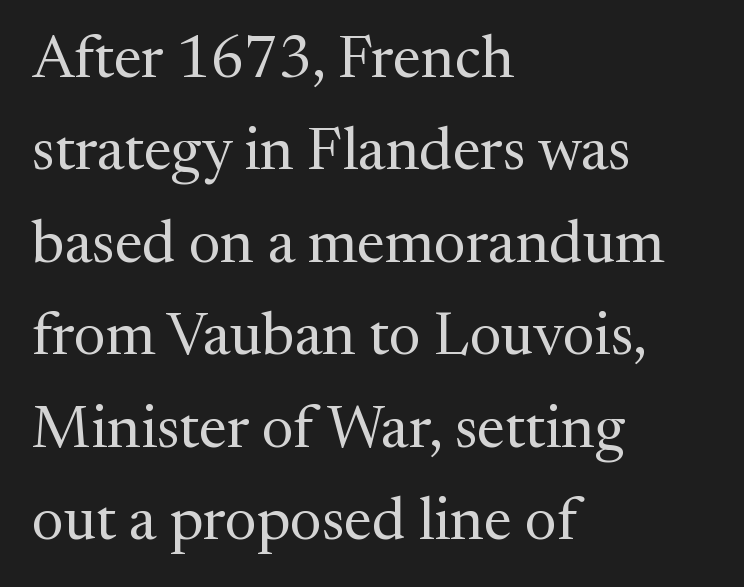
{"serif": "yes", "italic": "no", "bold": "no", "weight": "regular", "width": "normal", "stroke_contrast": "medium", "x_height": "medium", "monospaced": "no", "underline": "no", "align": "left", "line_spacing": "normal", "line_spacing_ratio": 1.54, "letter_spacing": "normal", "letter_spacing_em": 0.0, "glyph_px": 60}
